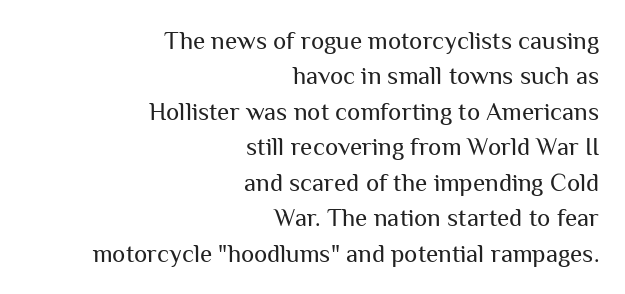
The image shows 25 px text type, upright; set right-aligned, normal line spacing (1.42x), normal letter spacing, not underlined.
